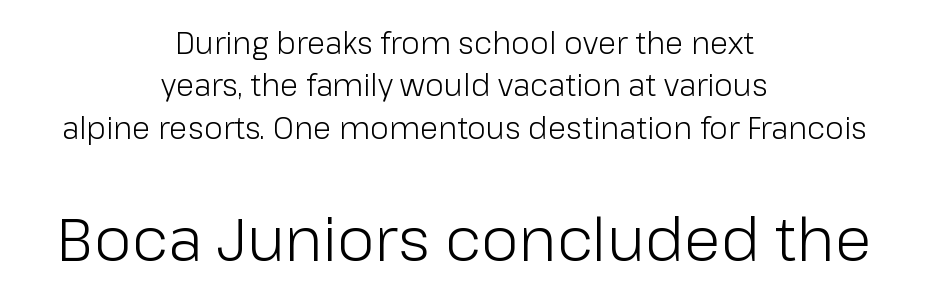
Q: Is the text bold? A: No.
Q: Is the text italic (slanted)? A: No, it is upright.
Q: Is the typeface a serif or a sans-serif typeface? A: Sans-serif.
Q: Is the text underlined? A: No.
Q: How is the paragraph aligned? A: Centered.
Q: Is the spacing between letters normal or unusually wide? A: Normal.
Q: Is the spacing between lines tight, normal or loose? A: Normal.
Q: Which block of text is set in a larger size, the first (top) or the second (bottom)? A: The second (bottom) one.
Q: Width (condensed, normal, or wide)? A: Normal.
Q: Stroke contrast? A: Low.
Q: x-height? A: Medium.
Q: Monospaced? A: No.
